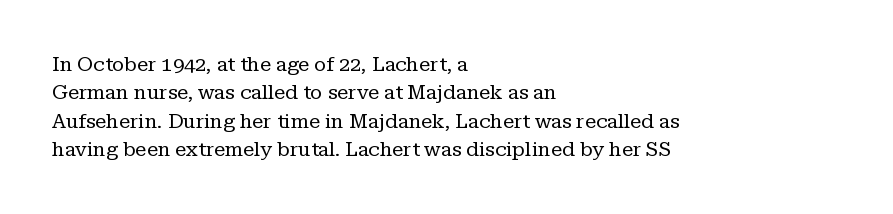
The image shows 20 px text type, upright; set left-aligned, normal line spacing (1.42x), normal letter spacing, not underlined.
